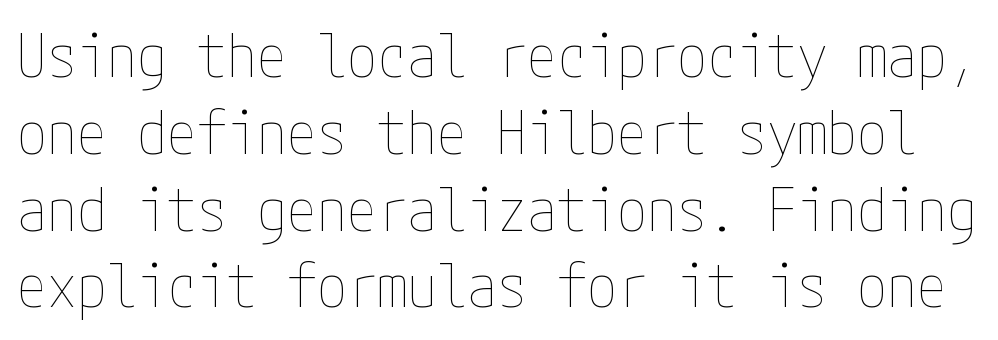
The leading is moderate, giving the passage an even texture. Notice how the stems are strictly vertical — no italics here. Beneath every word, the page is bare. Weight: in the light-to-regular range.
